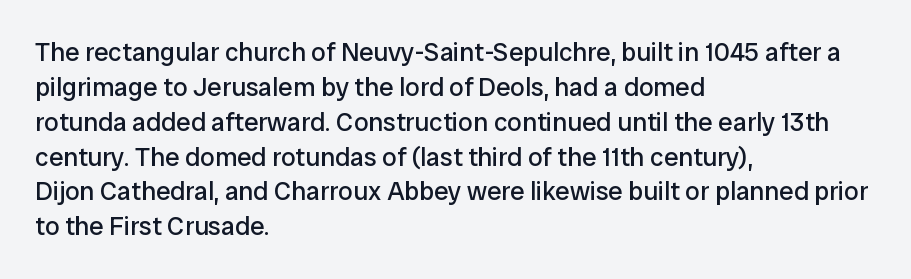
The image shows 26 px text type, upright; set left-aligned, normal line spacing (1.34x), normal letter spacing, not underlined.
